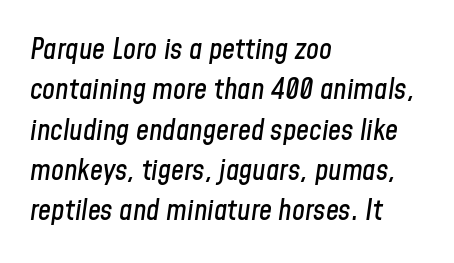
You could call the tracking neutral — neither tight nor loose. You can tell it's italic because the verticals aren't actually vertical. Which margin do the lines hug? The left one — the right edge is uneven. These lines are rendered in a variable-pitch font. The block of text has a typical density, with ordinary space between rows. Unmarked baselines from the first word to the last.
